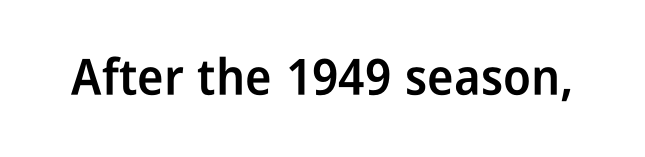
There is no visible air inserted between adjacent glyphs. The sample has been set in demibold, a notch under bold. Quick note: underline off. The rendering uses natural spacing where letterforms have individual widths.
